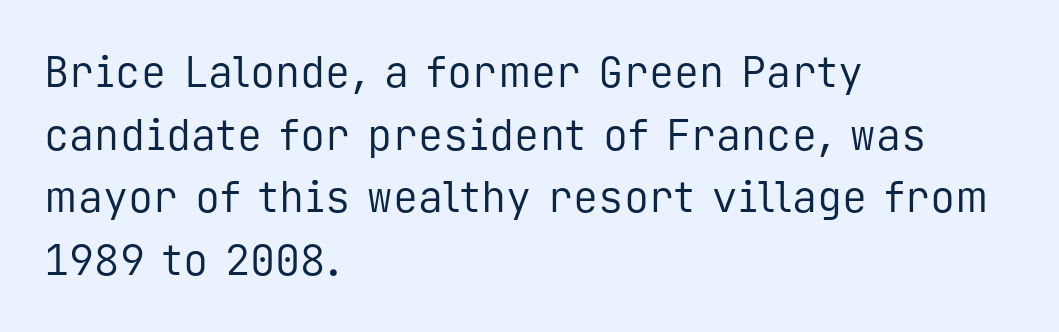
The image shows 42 px regular-weight sans-serif type, upright, monospaced; set left-aligned, normal line spacing (1.49x), normal letter spacing, not underlined; low stroke contrast and a medium x-height.
